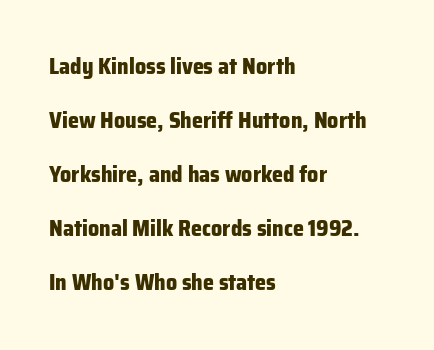
{"italic": "no", "bold": "yes", "underline": "no", "align": "left", "line_spacing": "loose", "line_spacing_ratio": 2.46, "letter_spacing": "normal", "letter_spacing_em": 0.0, "glyph_px": 22}
